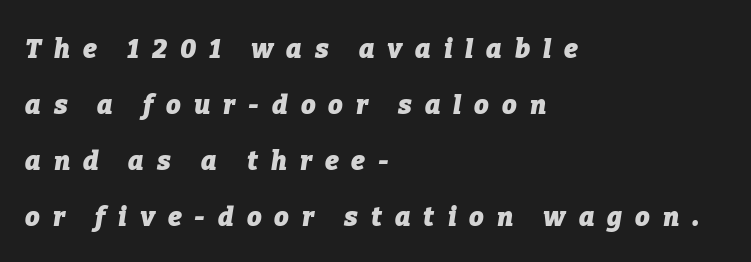
The image shows 26 px bold type, italic (leaning right); set left-aligned, loose line spacing (2.16x), unusually wide letter spacing (+0.5 em), not underlined.
